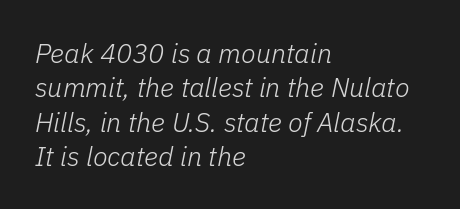
The image shows 27 px text type, italic (leaning right); set left-aligned, normal line spacing (1.27x), normal letter spacing, not underlined.
